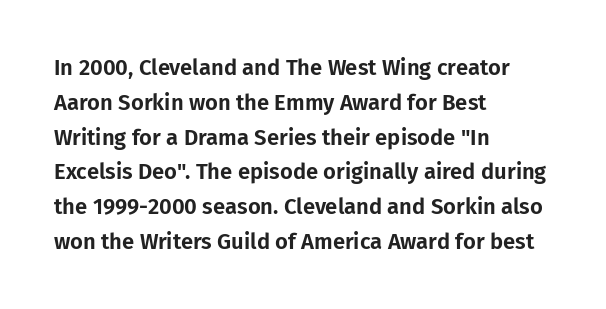
The image shows 22 px text type, upright; set left-aligned, normal line spacing (1.58x), normal letter spacing, not underlined.
